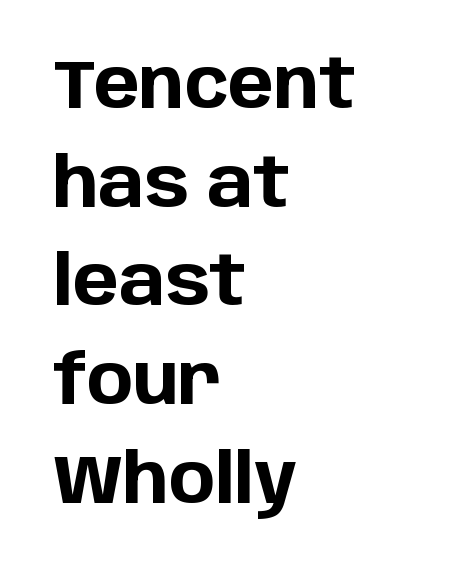
Letter spacing: default. Every row of glyphs begins at an identical x-position on the left. The letters stand straight up with perfectly vertical stems. Font category for this specimen: sans-serif. Weight check: bold — yes, fully.
